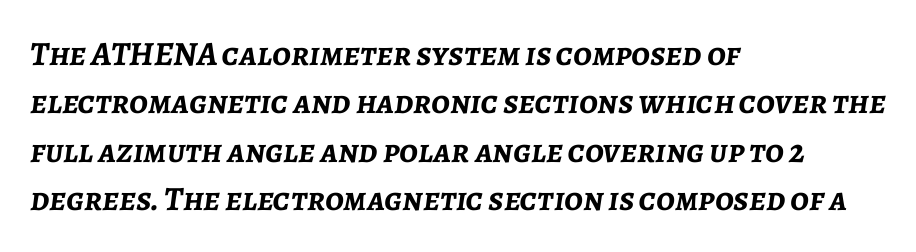
These lines are rendered in a variable-pitch font. Characters are canted at an angle relative to the baseline's perpendicular. The gap between lines stays unmarked. Inter-character spacing is left at the font's built-in metrics. Does the weight exceed regular? Yes, all the way to bold.
